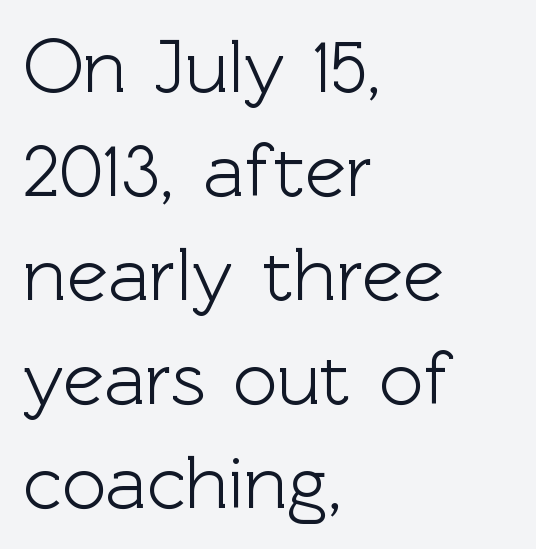
{"serif": "no", "italic": "no", "width": "normal", "x_height": "medium", "monospaced": "no", "underline": "no", "align": "left", "line_spacing": "normal", "line_spacing_ratio": 1.35, "letter_spacing": "normal", "letter_spacing_em": 0.0, "glyph_px": 77}
